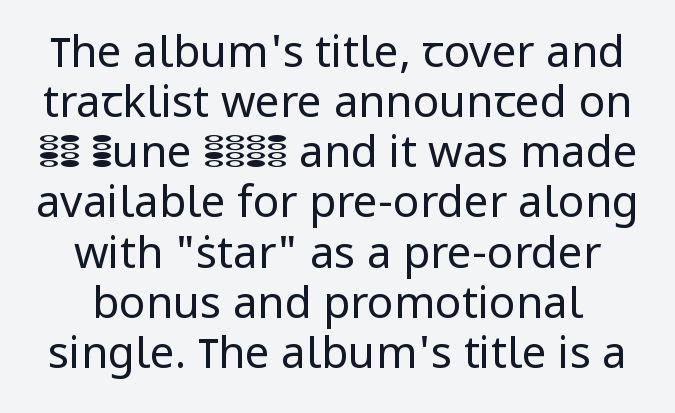
{"serif": "no", "italic": "no", "bold": "no", "weight": "regular", "width": "normal", "stroke_contrast": "low", "x_height": "medium", "monospaced": "no", "underline": "no", "align": "center", "line_spacing": "tight", "line_spacing_ratio": 1.14, "letter_spacing": "normal", "letter_spacing_em": 0.0, "glyph_px": 44}
